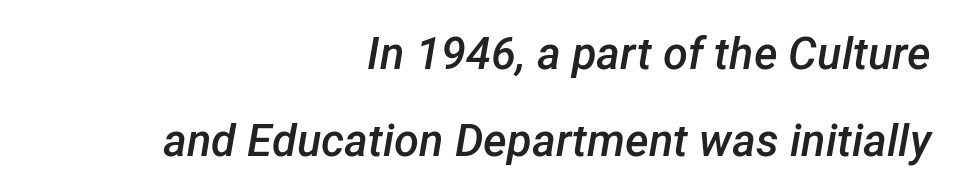
The image shows 45 px semibold type, italic (leaning right); set right-aligned, loose line spacing (1.94x), normal letter spacing, not underlined; low stroke contrast and a medium x-height.
